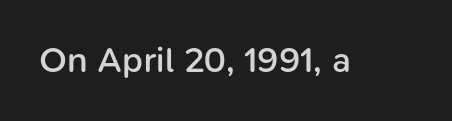
Q: Is the text bold? A: Semi-bold.
Q: Is the text italic (slanted)? A: No, it is upright.
Q: Is the typeface a serif or a sans-serif typeface? A: Sans-serif.
Q: Is the text underlined? A: No.
Q: Is the spacing between letters normal or unusually wide? A: Normal.
Q: Width (condensed, normal, or wide)? A: Normal.
Q: Stroke contrast? A: Low.
Q: x-height? A: Medium.
Q: Monospaced? A: No.
